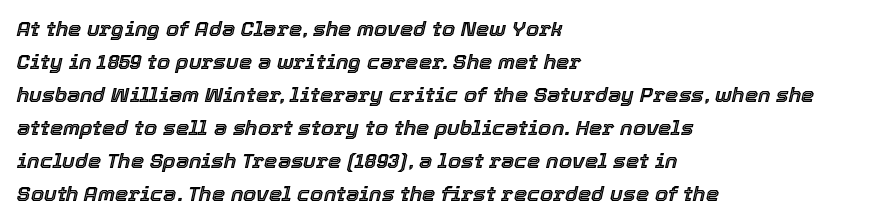
The image shows 21 px text type, italic (leaning right); set left-aligned, normal line spacing (1.57x), normal letter spacing, not underlined.
